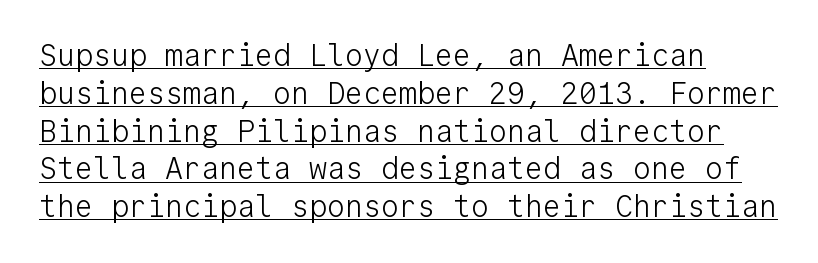
The image shows 30 px light sans-serif type, upright, monospaced; set normal line spacing (1.26x), normal letter spacing, underlined; low stroke contrast and a medium x-height.
